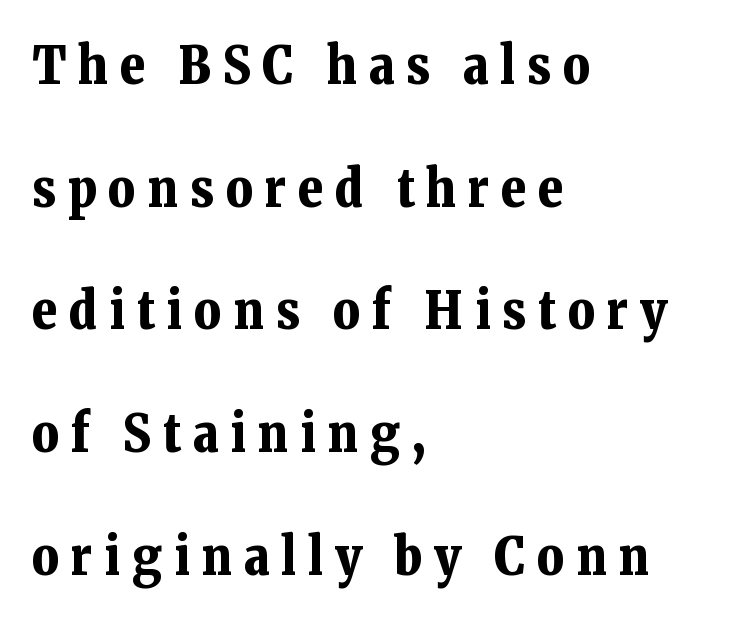
Q: Is the text bold? A: Yes.
Q: Is the text italic (slanted)? A: No, it is upright.
Q: Is the typeface a serif or a sans-serif typeface? A: Serif.
Q: Is the text underlined? A: No.
Q: How is the paragraph aligned? A: Left-aligned.
Q: Is the spacing between letters normal or unusually wide? A: Unusually wide.
Q: Is the spacing between lines tight, normal or loose? A: Loose.
Q: Width (condensed, normal, or wide)? A: Normal.
Q: Stroke contrast? A: Low.
Q: x-height? A: Medium.
Q: Monospaced? A: No.
